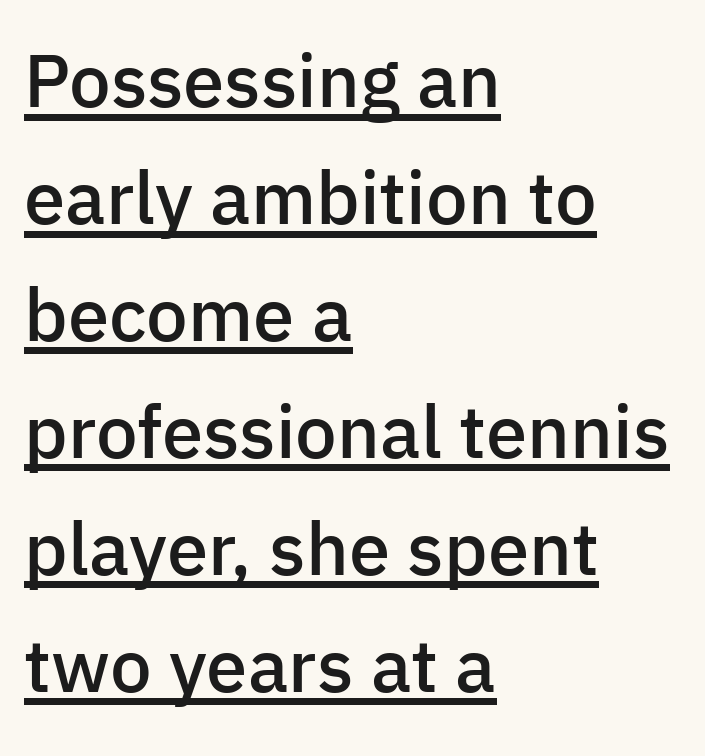
{"serif": "no", "italic": "no", "bold": "semi", "weight": "semibold", "width": "normal", "stroke_contrast": "low", "x_height": "medium", "monospaced": "no", "underline": "yes", "align": "left", "line_spacing": "normal", "line_spacing_ratio": 1.58, "letter_spacing": "normal", "letter_spacing_em": 0.0, "glyph_px": 74}
